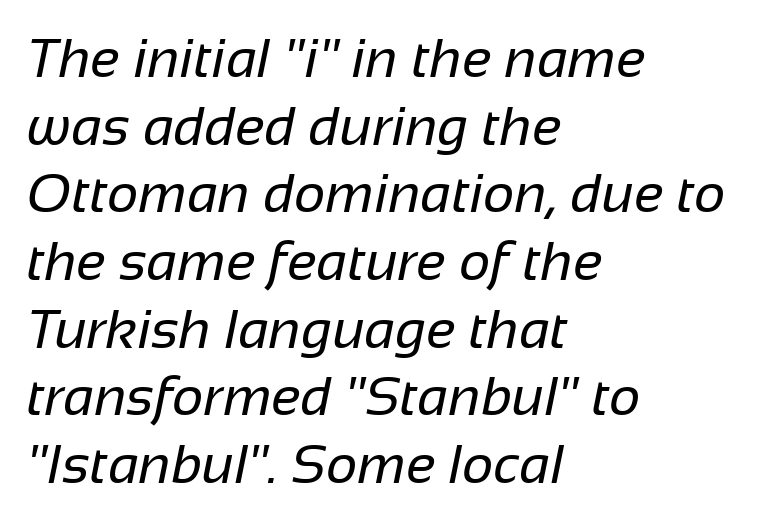
Q: Is the text bold? A: No.
Q: Is the typeface a serif or a sans-serif typeface? A: Sans-serif.
Q: Is the text underlined? A: No.
Q: How is the paragraph aligned? A: Left-aligned.
Q: Is the spacing between letters normal or unusually wide? A: Normal.
Q: Width (condensed, normal, or wide)? A: Normal.
Q: Stroke contrast? A: Low.
Q: x-height? A: Medium.
Q: Monospaced? A: No.
